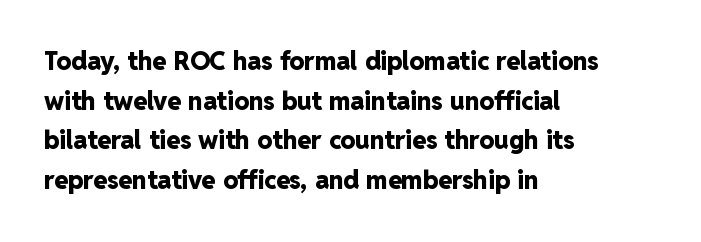
The words here are not underlined. Glyph-to-glyph distance matches everyday printed text. The rows are spaced the way most documents space them. The lettering holds an erect, upright posture throughout. Heavy-handed strokes throughout: this text is bold. Which margin do the lines hug? The left one — the right edge is uneven.
